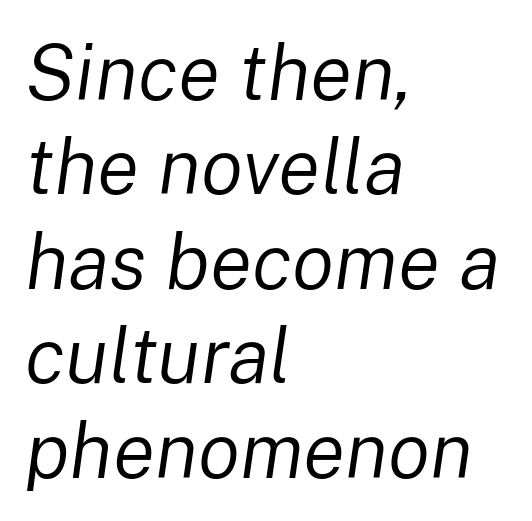
The image shows 78 px regular-weight type, italic (leaning right); set left-aligned, line spacing 1.21x, normal letter spacing, not underlined; low stroke contrast and a medium x-height.
